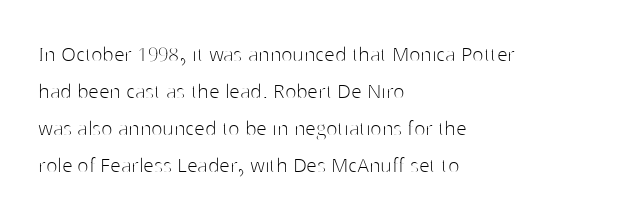
Q: Is the text bold? A: No.
Q: Is the text italic (slanted)? A: No, it is upright.
Q: Is the text underlined? A: No.
Q: How is the paragraph aligned? A: Left-aligned.
Q: Is the spacing between letters normal or unusually wide? A: Normal.
Q: Is the spacing between lines tight, normal or loose? A: Normal.
